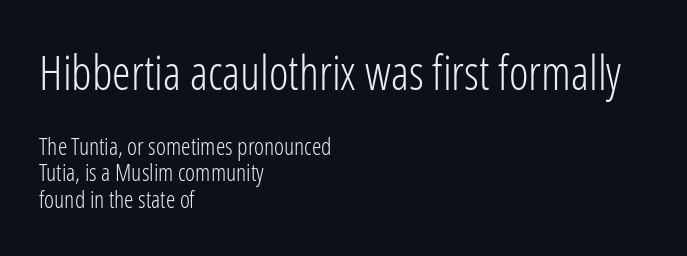
Between one letter and the next there's only the usual sliver of space. Vertically, the passage feels compressed, each row crowding the next. This is sans-serif lettering, the kind often seen on screens and signage. If you drew a line through each stem, it would be perfectly vertical. Letters have the restrained weight of plain body copy at most.
